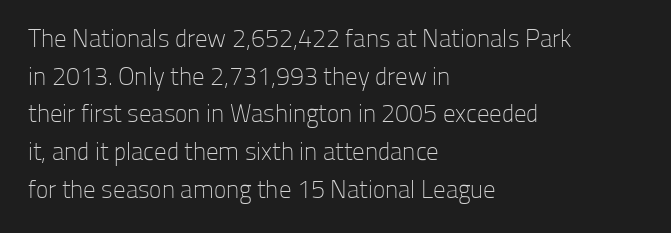
Q: Is the text bold? A: No.
Q: Is the text italic (slanted)? A: No, it is upright.
Q: Is the text underlined? A: No.
Q: How is the paragraph aligned? A: Left-aligned.
Q: Is the spacing between letters normal or unusually wide? A: Normal.
Q: Is the spacing between lines tight, normal or loose? A: Normal.
